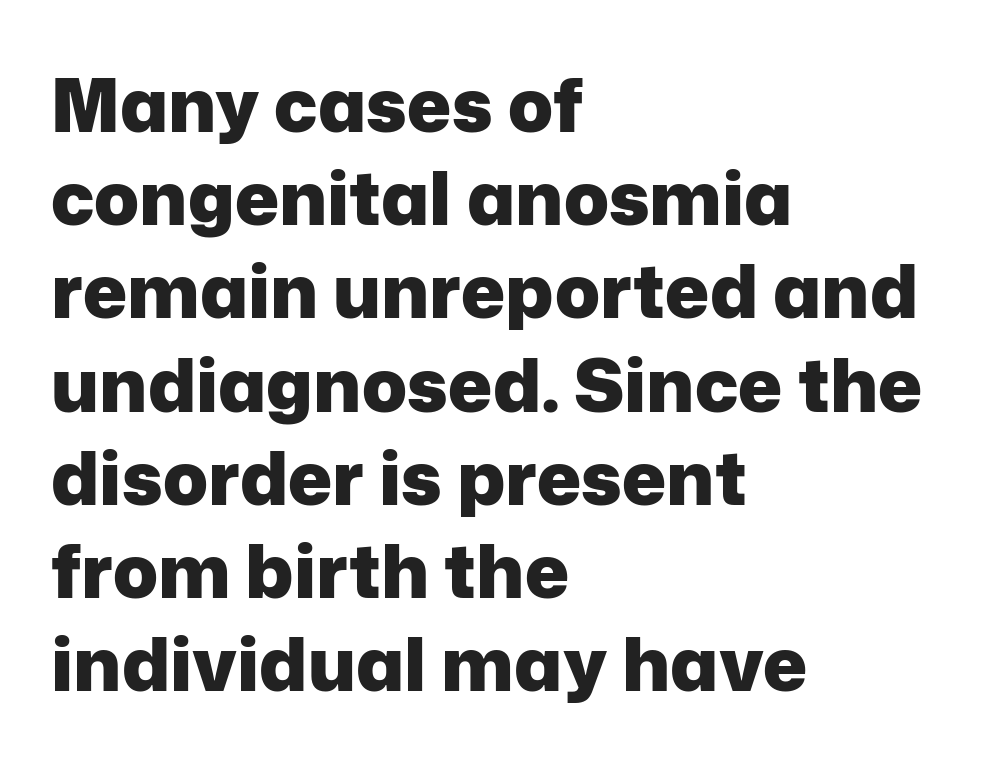
The image shows 74 px heavy sans-serif type, upright; set left-aligned, normal line spacing (1.26x), normal letter spacing, not underlined; low stroke contrast and a medium x-height.
